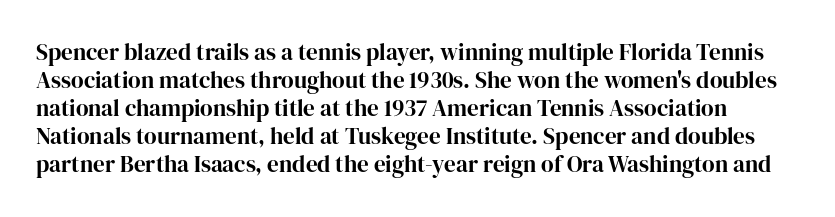
Q: Is the text italic (slanted)? A: No, it is upright.
Q: Is the text underlined? A: No.
Q: Is the spacing between letters normal or unusually wide? A: Normal.
